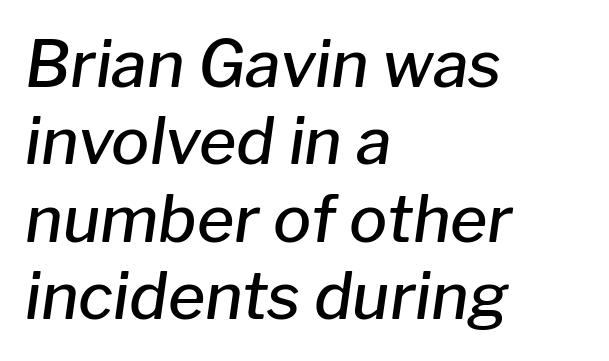
The image shows 64 px semibold type, italic (leaning right); set left-aligned, line spacing 1.21x, normal letter spacing, not underlined; low stroke contrast and a medium x-height.
